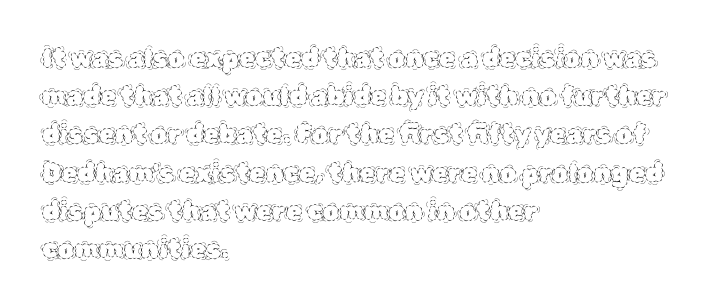
The vertical gap from one line to the next is medium. Quick note: underline off. The characters are drawn with everyday or finer stroke widths. A typesetter would mark this as roman, not italic. Caption: multi-line text, flush left, ragged right.
